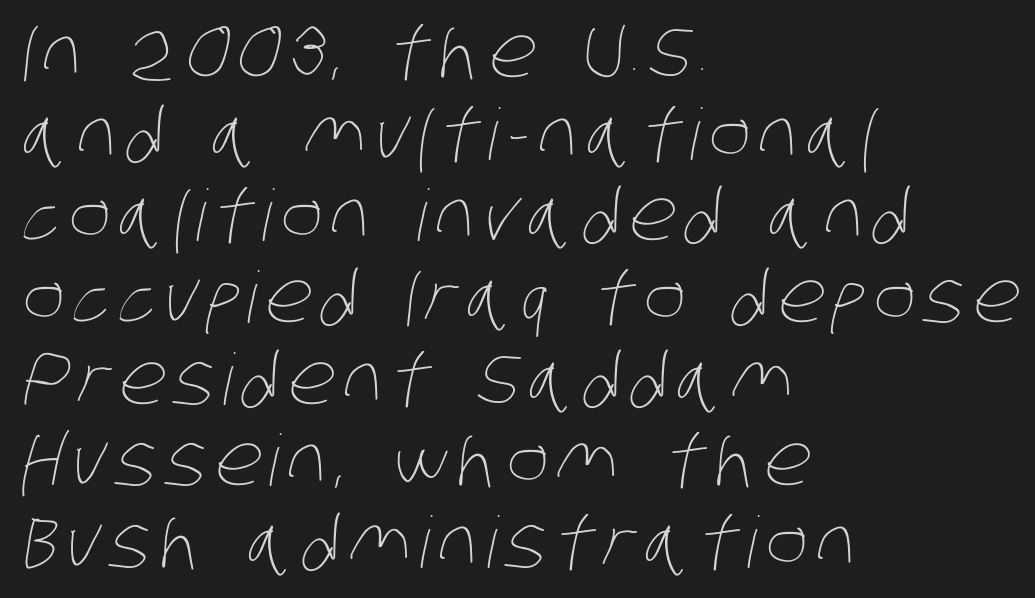
Q: Is the text bold? A: No.
Q: Is the text underlined? A: No.
Q: How is the paragraph aligned? A: Left-aligned.
Q: Is the spacing between lines tight, normal or loose? A: Tight.
Q: Width (condensed, normal, or wide)? A: Condensed.
Q: Stroke contrast? A: Low.
Q: x-height? A: Large.
Q: Monospaced? A: No.
